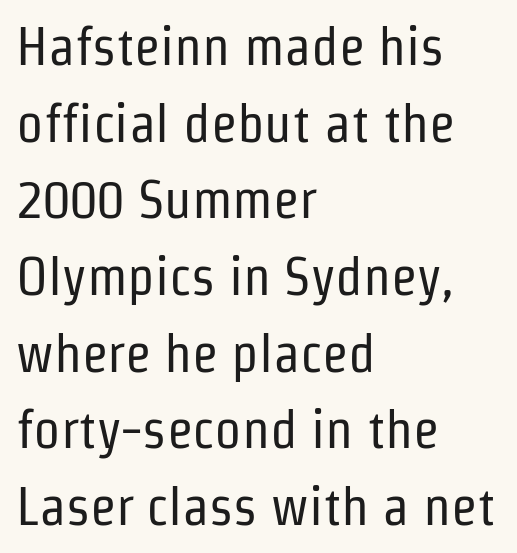
The image shows 54 px regular-weight, condensed sans-serif type, upright; set left-aligned, normal line spacing (1.42x), normal letter spacing, not underlined; low stroke contrast and a medium x-height.
